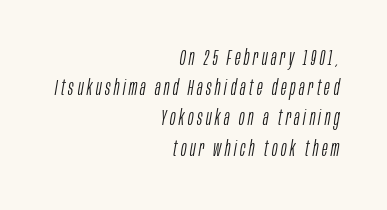
These lines were composed using italics. Is this a heavy cut? Hardly; it is regular or lighter. Every row of glyphs terminates at an identical x-position on the right. Summary of vertical rhythm: regular, with standard interline spacing. Underlining? Definitely not there.
